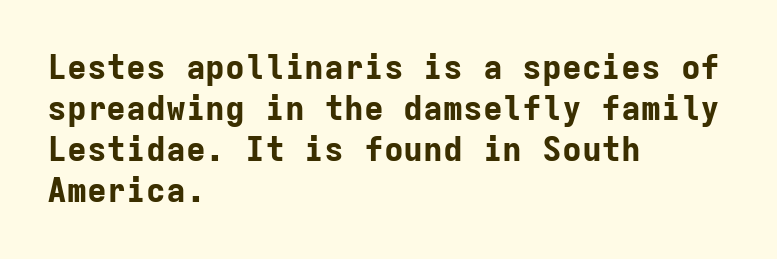
Short note: letters normally spaced. One-word summary of the alignment: left. Typographically, this falls in the sans-serif category. Caption: bold face, heavy strokes.
